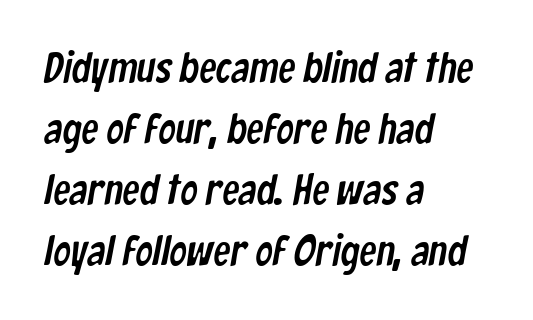
{"serif": "no", "width": "condensed", "stroke_contrast": "low", "x_height": "medium", "monospaced": "no", "underline": "no", "align": "left", "line_spacing": "normal", "line_spacing_ratio": 1.42, "letter_spacing": "normal", "letter_spacing_em": 0.0, "glyph_px": 43}
